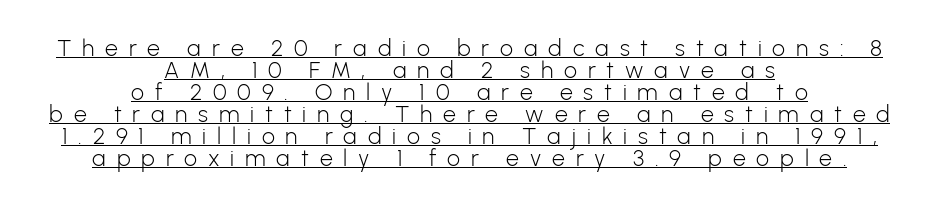
Q: Is the text bold? A: No.
Q: Is the text italic (slanted)? A: No, it is upright.
Q: Is the text underlined? A: Yes.
Q: How is the paragraph aligned? A: Centered.
Q: Is the spacing between letters normal or unusually wide? A: Unusually wide.
Q: Is the spacing between lines tight, normal or loose? A: Tight.
